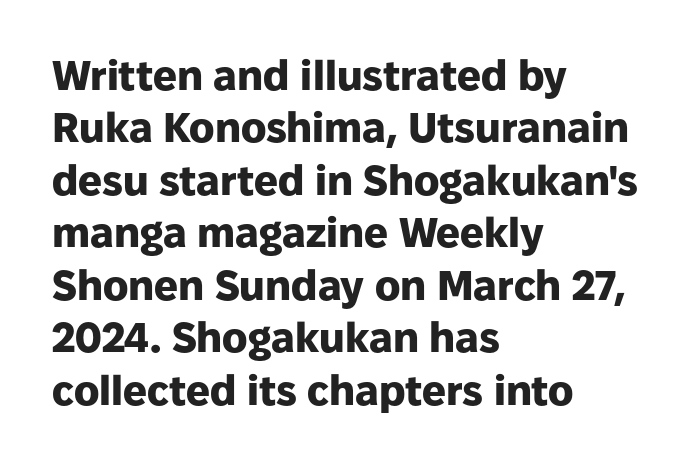
The image shows 42 px heavy sans-serif type, upright; set left-aligned, normal line spacing (1.25x), normal letter spacing, not underlined; low stroke contrast and a medium x-height.
